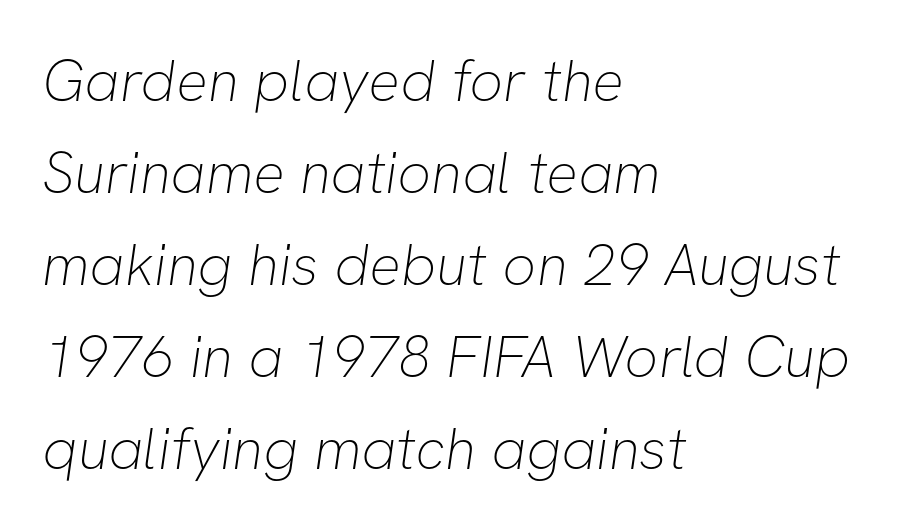
Stroke terminals: plain, sans-serif. The tracking reads as untouched default to a designer's eye. Is this a fixed-width face? No — the glyphs have proportional, varying widths. Words float on clear page, feet unadorned.
